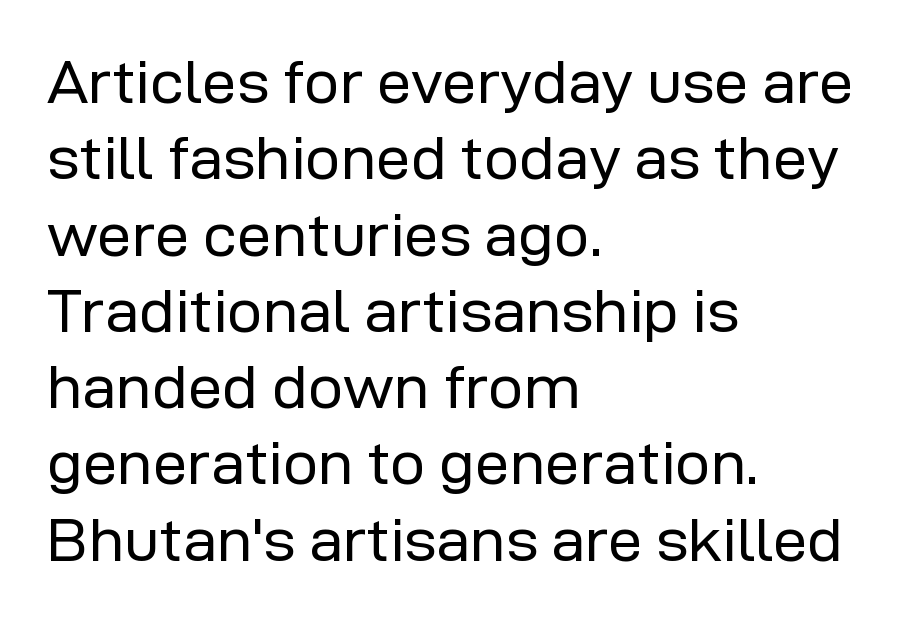
Leftover space on each line is placed entirely after the last word. The passage shown is typed in a proportional face where columns would drift. Rule under the text: the space is simply empty. This is roman type, the default non-slanted kind. The rendering keeps characters at their native spacing.
